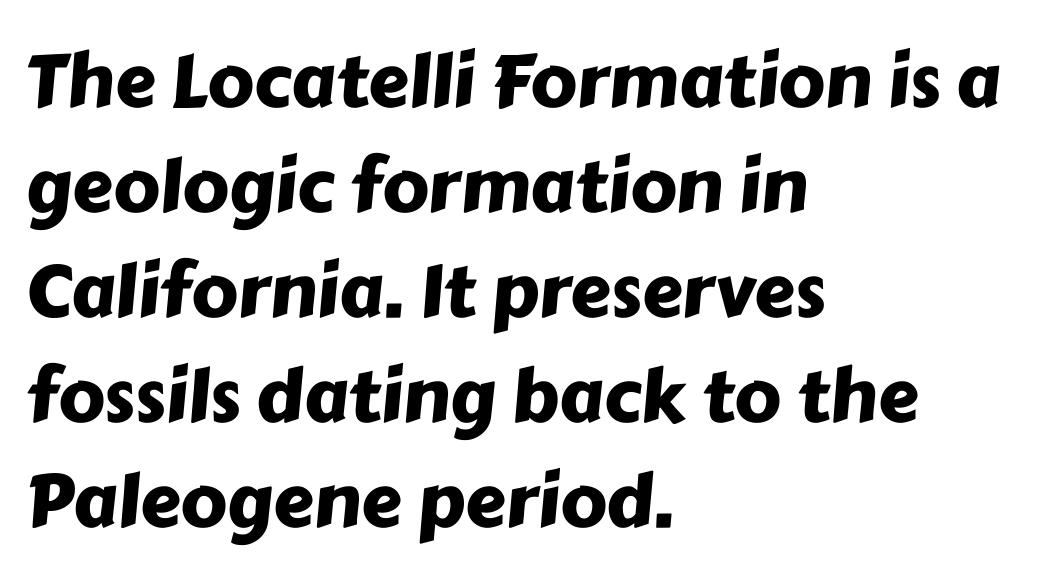
{"serif": "no", "width": "normal", "stroke_contrast": "low", "x_height": "medium", "monospaced": "no", "underline": "no", "align": "left", "line_spacing": "normal", "line_spacing_ratio": 1.44, "letter_spacing": "normal", "letter_spacing_em": 0.0, "glyph_px": 73}
